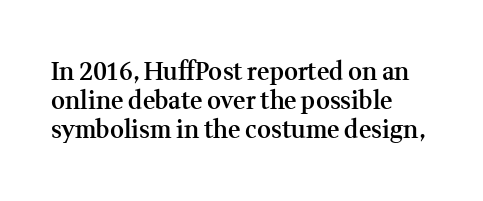
{"italic": "no", "bold": "semi", "underline": "no", "align": "left", "line_spacing_ratio": 1.21, "letter_spacing": "normal", "letter_spacing_em": 0.0, "glyph_px": 24}
